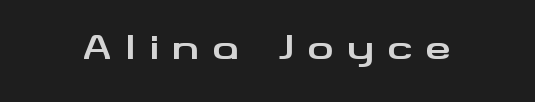
How are the letters spaced? Widely, with obvious added tracking. Descenders are the only things crossing below the line. Character widths vary here, with narrow letters taking less room than wide ones. Every stem runs plumb, perpendicular to the baseline. The passage shown is emphatically bold. Typographically, this falls in the sans-serif category.
